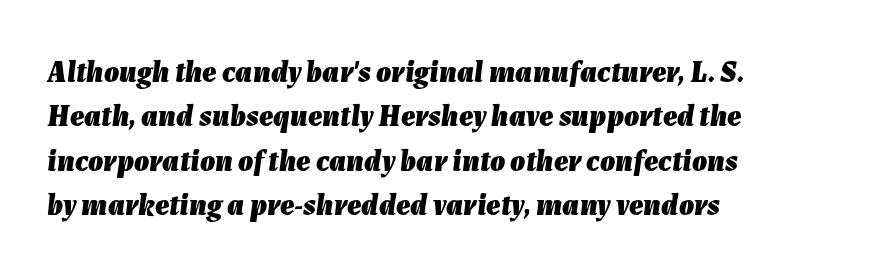
Q: Is the text bold? A: Yes.
Q: Is the text italic (slanted)? A: Yes, it leans right by about 7 degrees.
Q: Is the text underlined? A: No.
Q: How is the paragraph aligned? A: Left-aligned.
Q: Is the spacing between letters normal or unusually wide? A: Normal.
Q: Is the spacing between lines tight, normal or loose? A: Normal.
Q: Width (condensed, normal, or wide)? A: Normal.
Q: Stroke contrast? A: Low.
Q: x-height? A: Medium.
Q: Monospaced? A: No.
